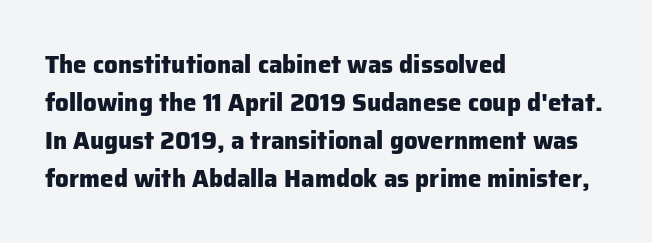
{"italic": "no", "bold": "yes", "underline": "no", "align": "left", "line_spacing": "normal", "line_spacing_ratio": 1.58, "letter_spacing": "normal", "letter_spacing_em": 0.0, "glyph_px": 24}
